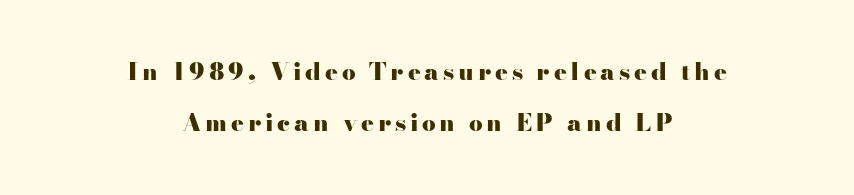
{"italic": "no", "bold": "yes", "underline": "no", "align": "center", "line_spacing": "loose", "line_spacing_ratio": 2.14, "glyph_px": 24}
